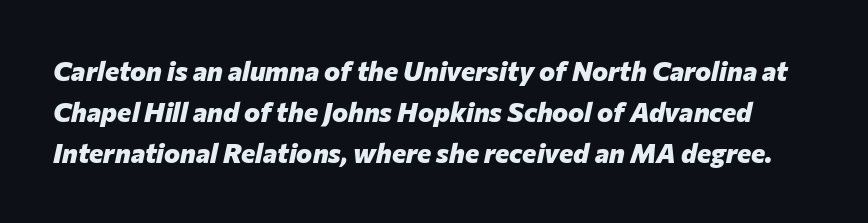
{"italic": "yes", "lean": "right", "slant_degrees": 12, "bold": "yes", "underline": "no", "line_spacing": "normal", "line_spacing_ratio": 1.52, "letter_spacing": "normal", "letter_spacing_em": 0.0, "glyph_px": 27}
